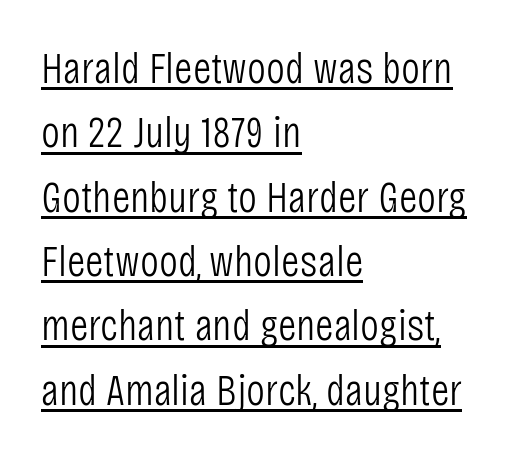
{"serif": "no", "italic": "no", "bold": "no", "weight": "light", "width": "condensed", "stroke_contrast": "low", "x_height": "large", "monospaced": "no", "underline": "yes", "align": "left", "line_spacing": "normal", "line_spacing_ratio": 1.43, "letter_spacing": "normal", "letter_spacing_em": 0.0, "glyph_px": 45}
